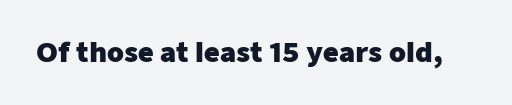
Q: Is the text bold? A: Yes.
Q: Is the text italic (slanted)? A: No, it is upright.
Q: Is the text underlined? A: No.
Q: Is the spacing between letters normal or unusually wide? A: Normal.
